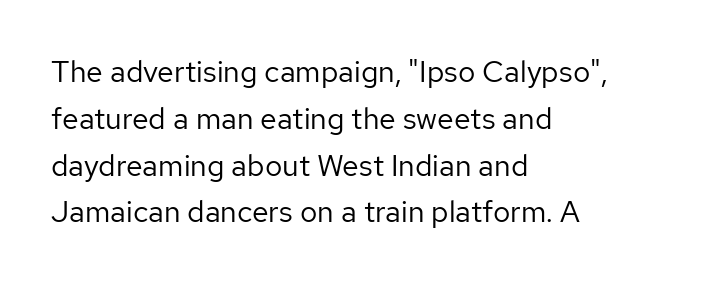
These lines are composed in type without serifs. Where is the straight margin? On the left. One glance says typical: line gaps are just what's usual. This is not heavy type; no bold has been used. Students, note that the glyphs here touch the page at normal intervals. The space beneath each line is pristine and unruled.
